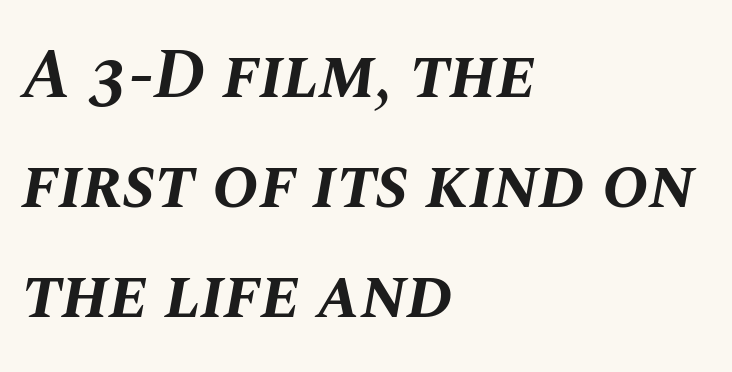
The image shows 70 px bold type, italic (leaning right); set left-aligned, normal line spacing (1.57x), normal letter spacing, not underlined; medium stroke contrast and a large x-height.
